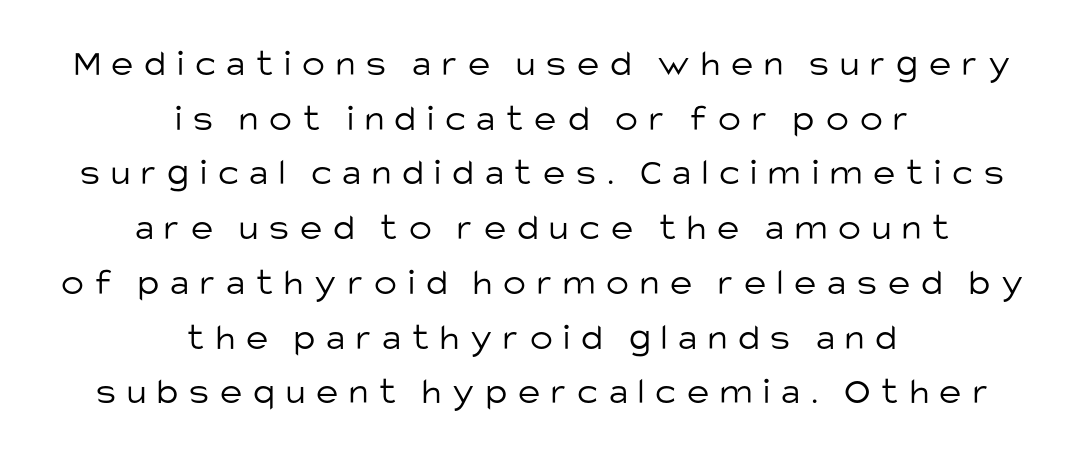
Check where the strokes stop: nothing finishes them off — pure sans. In terms of letterspacing, this is a distinctly airy, spread setting. Regular leading. Descenders are the only things crossing below the line. The face used here is proportionally spaced, like ordinary book or web type. Posture: vertical.
